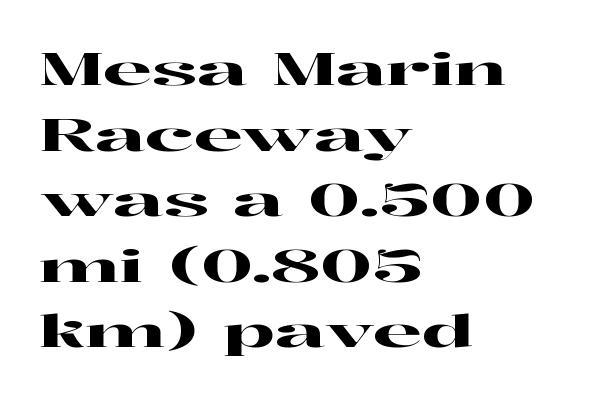
{"serif": "yes", "italic": "no", "width": "wide", "stroke_contrast": "high", "x_height": "medium", "monospaced": "no", "underline": "no", "align": "left", "line_spacing": "normal", "line_spacing_ratio": 1.49, "letter_spacing": "normal", "letter_spacing_em": 0.0, "glyph_px": 44}
